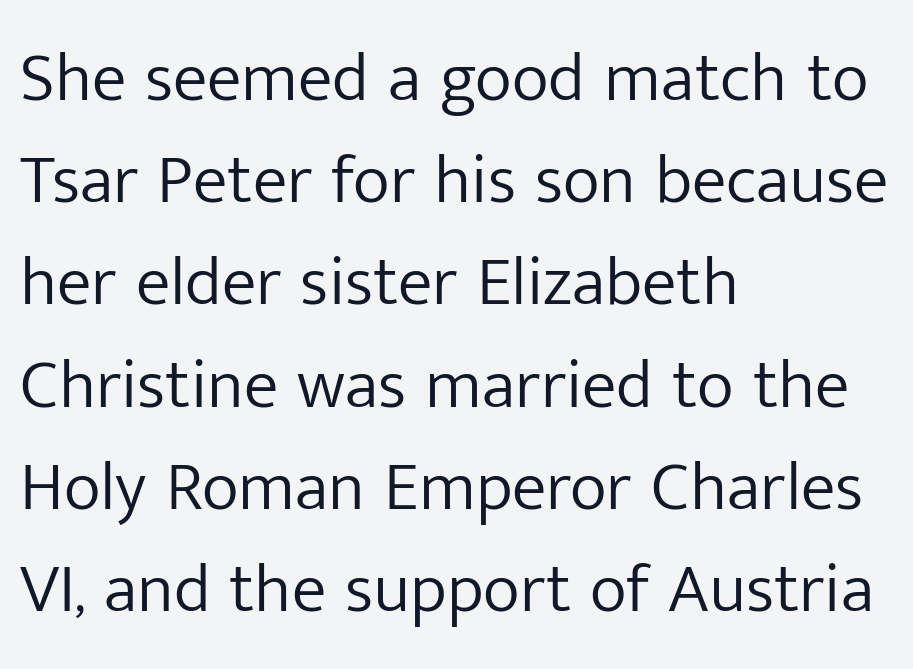
Q: Is the text bold? A: No.
Q: Is the text italic (slanted)? A: No, it is upright.
Q: Is the typeface a serif or a sans-serif typeface? A: Sans-serif.
Q: Is the text underlined? A: No.
Q: How is the paragraph aligned? A: Left-aligned.
Q: Is the spacing between letters normal or unusually wide? A: Normal.
Q: Is the spacing between lines tight, normal or loose? A: Normal.
Q: Width (condensed, normal, or wide)? A: Normal.
Q: Stroke contrast? A: Low.
Q: x-height? A: Medium.
Q: Monospaced? A: No.
